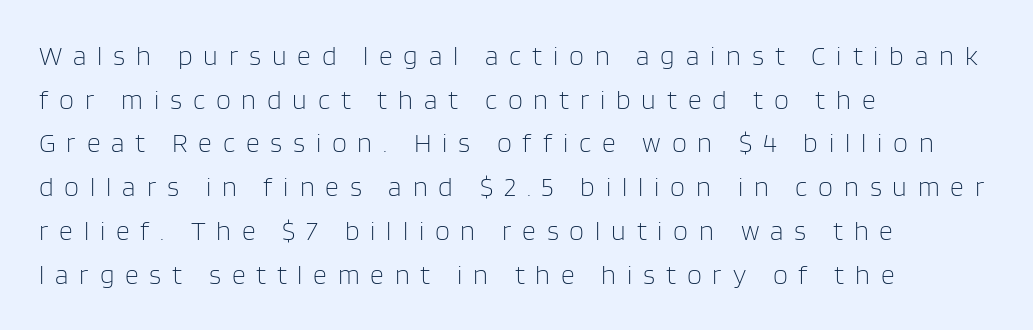
The line texture is sparse and dotted thanks to wide tracking. Letters rest on an invisible, unmarked baseline. Quick note: not italic, upright. Where is the straight margin? On the left. Students, observe: this is what conventionally led text looks like. The characters are drawn with everyday or finer stroke widths.
